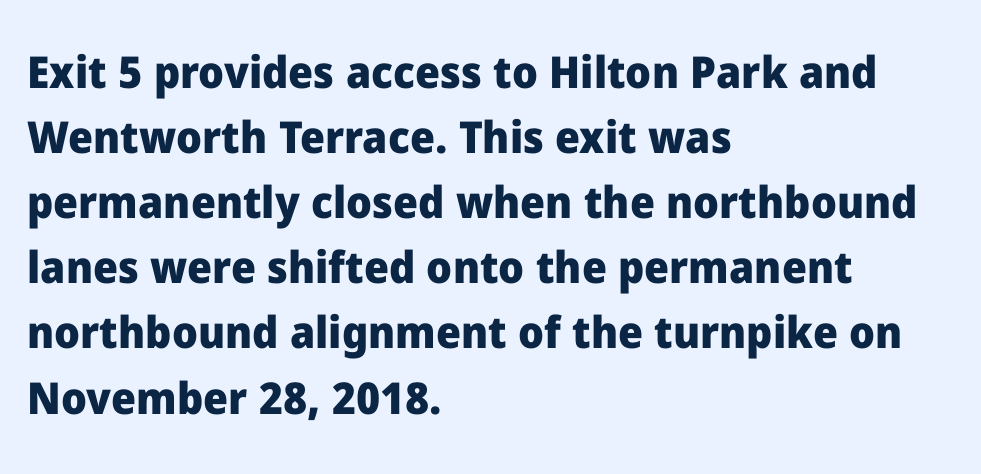
Posture: upright roman. Is the letter spacing exaggerated? No — it looks like the ordinary default. Do the characters align in a grid? No, the font is proportional. Descenders hang freely into open space.
